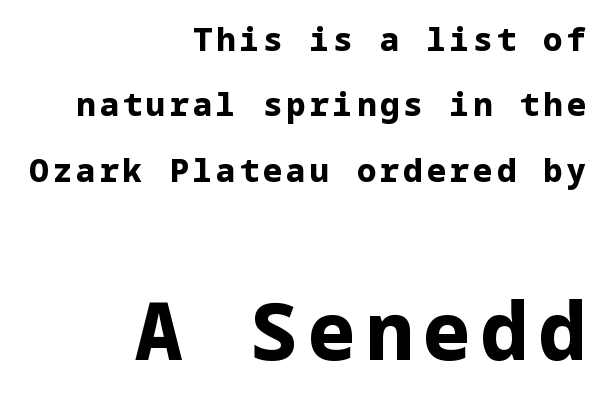
{"serif": "no", "italic": "no", "bold": "yes", "weight": "bold", "width": "normal", "stroke_contrast": "low", "x_height": "medium", "underline": "no", "align": "right", "line_spacing": "loose", "line_spacing_ratio": 2.04, "larger_block": "second", "size_ratio": 2.47, "glyph_px": 79}
